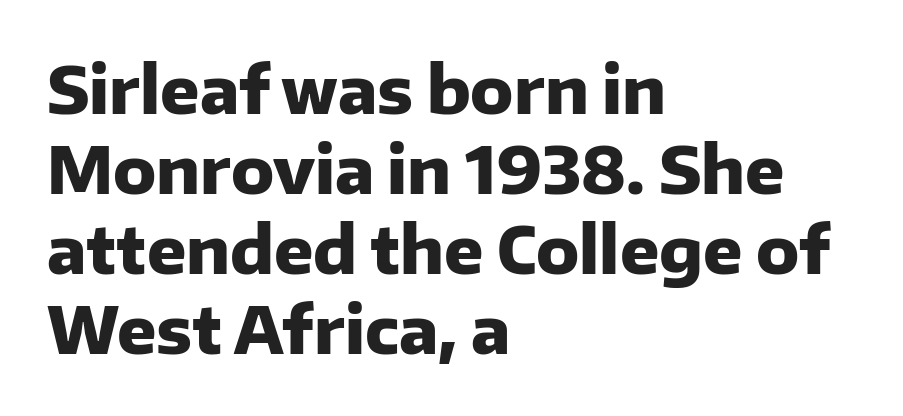
The rendering anchors every line to the left-hand side. Plain, unruled lines of type. Do the letters lean? They stand straight. Is this a fixed-width face? No — the glyphs have proportional, varying widths.
